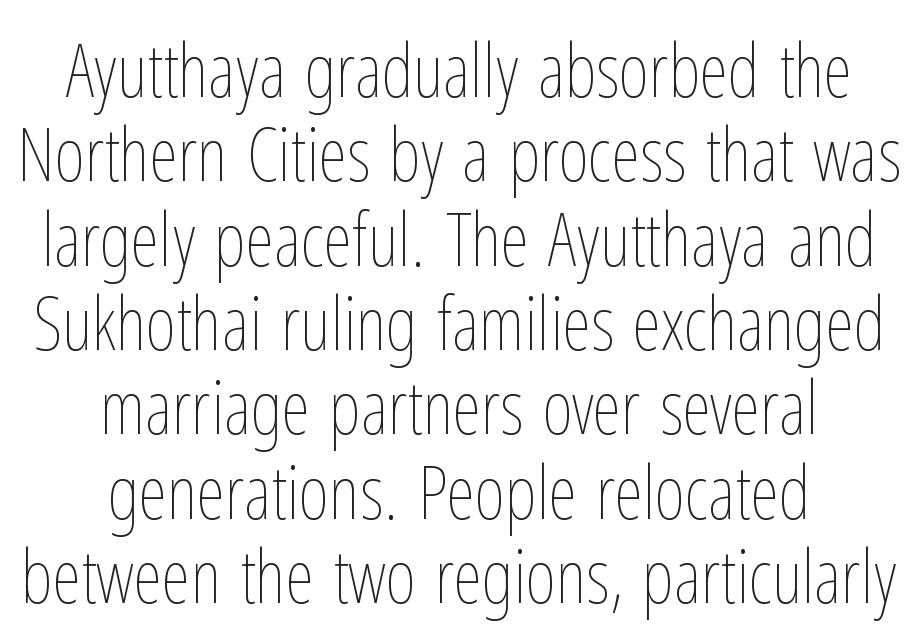
Bare-footed words on every line. Here the glyphs are tracked normally, forming tight word shapes. Typeset on center — no edge is straight. Varying glyph widths throughout — classic text-font behaviour.
